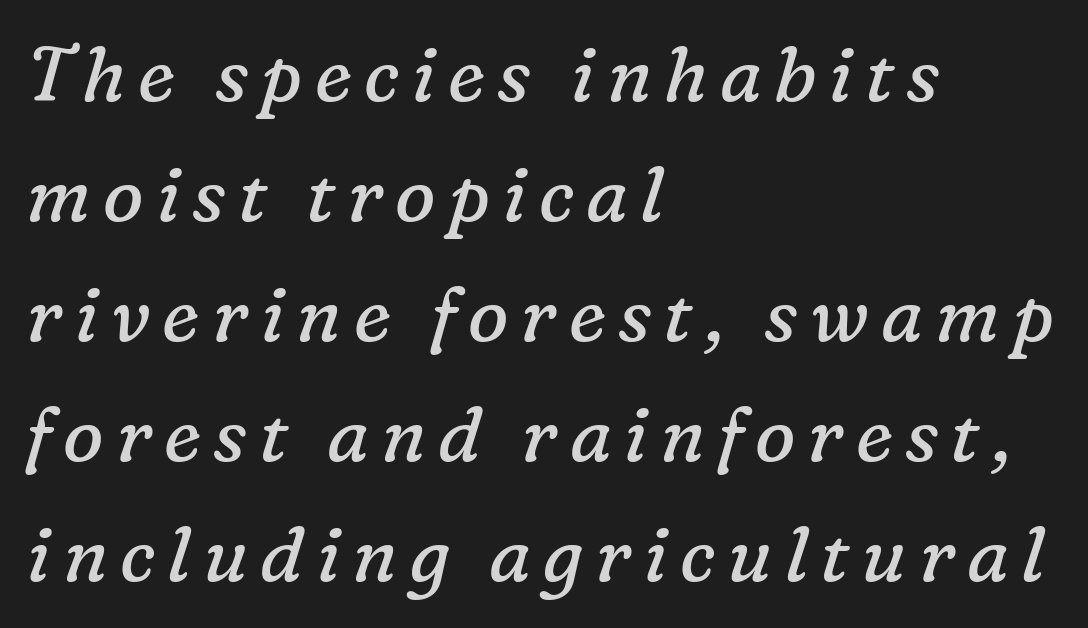
The image shows 76 px regular-weight serif type, italic (leaning right); set left-aligned, normal line spacing (1.58x), not underlined; low stroke contrast and a medium x-height.
